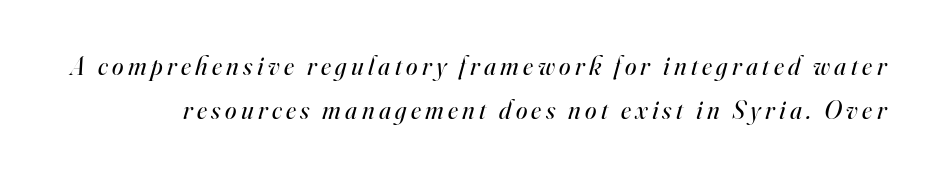
{"italic": "yes", "lean": "right", "slant_degrees": 16, "bold": "no", "underline": "no", "line_spacing": "normal", "line_spacing_ratio": 1.69, "glyph_px": 26}
